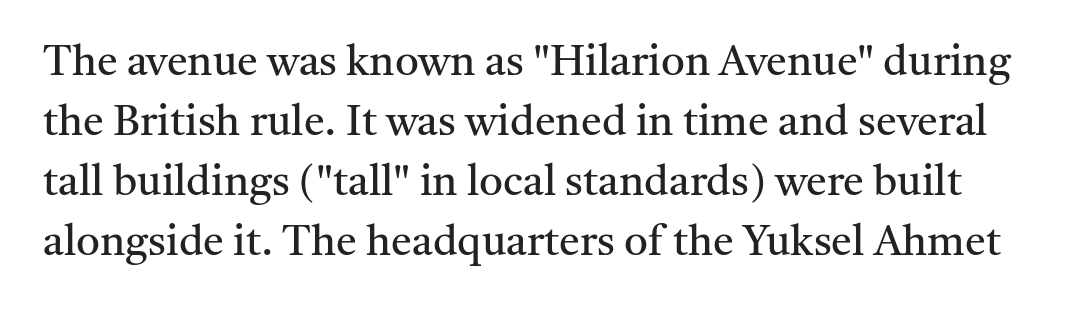
Q: Is the text bold? A: No.
Q: Is the text italic (slanted)? A: No, it is upright.
Q: Is the typeface a serif or a sans-serif typeface? A: Serif.
Q: Is the text underlined? A: No.
Q: Is the spacing between letters normal or unusually wide? A: Normal.
Q: Is the spacing between lines tight, normal or loose? A: Normal.
Q: Width (condensed, normal, or wide)? A: Normal.
Q: Stroke contrast? A: Medium.
Q: x-height? A: Medium.
Q: Monospaced? A: No.
